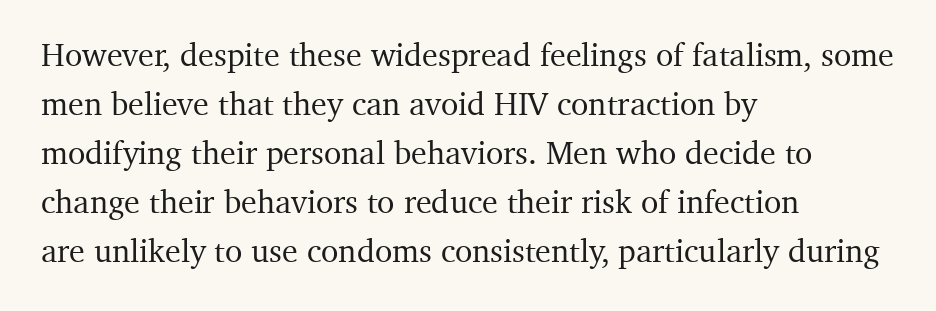
{"serif": "yes", "italic": "no", "width": "normal", "stroke_contrast": "medium", "x_height": "medium", "monospaced": "no", "underline": "no", "align": "left", "line_spacing": "normal", "line_spacing_ratio": 1.53, "letter_spacing": "normal", "letter_spacing_em": 0.0, "glyph_px": 32}
